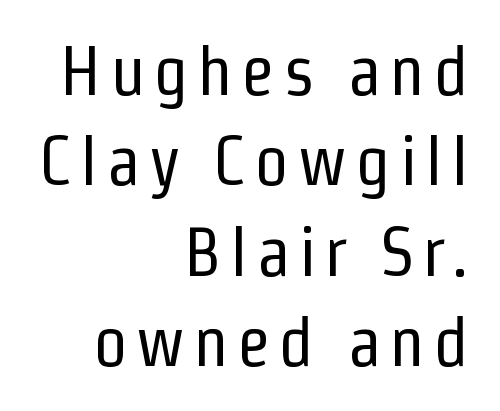
{"serif": "no", "italic": "no", "bold": "no", "weight": "regular", "width": "condensed", "stroke_contrast": "low", "x_height": "medium", "monospaced": "no", "underline": "no", "align": "right", "line_spacing": "normal", "line_spacing_ratio": 1.29, "glyph_px": 70}
